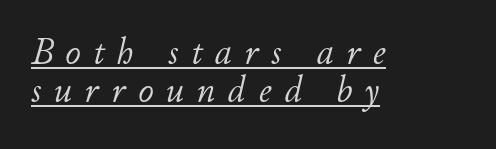
Q: Is the text bold? A: No.
Q: Is the text italic (slanted)? A: Yes, it leans right by about 11 degrees.
Q: Is the text underlined? A: Yes.
Q: How is the paragraph aligned? A: Left-aligned.
Q: Is the spacing between letters normal or unusually wide? A: Unusually wide.
Q: Is the spacing between lines tight, normal or loose? A: Tight.
Q: Width (condensed, normal, or wide)? A: Normal.
Q: Stroke contrast? A: Low.
Q: x-height? A: Small.
Q: Monospaced? A: No.
